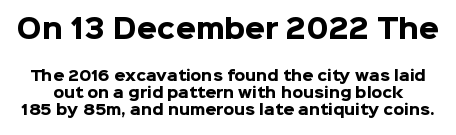
The image shows 26 px bold type, upright; set line spacing 1.2x, normal letter spacing, not underlined; the first (top) block is 1.86x larger.
